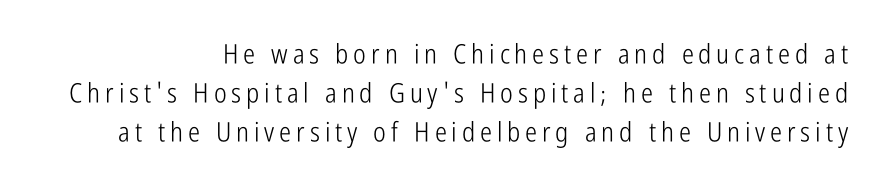
Q: Is the text bold? A: No.
Q: Is the text italic (slanted)? A: No, it is upright.
Q: Is the text underlined? A: No.
Q: Is the spacing between lines tight, normal or loose? A: Normal.
